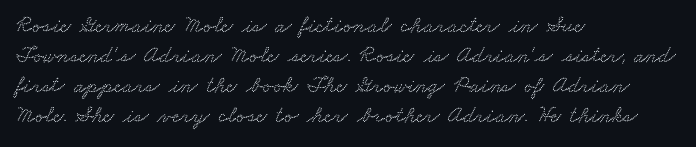
Q: Is the text underlined? A: No.
Q: How is the paragraph aligned? A: Left-aligned.
Q: Is the spacing between letters normal or unusually wide? A: Normal.
Q: Is the spacing between lines tight, normal or loose? A: Normal.
